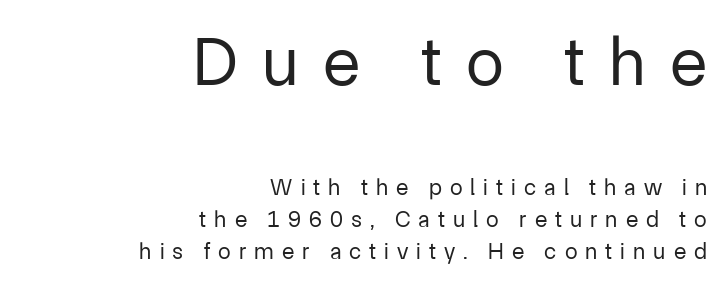
{"serif": "no", "italic": "no", "bold": "no", "weight": "regular", "width": "normal", "stroke_contrast": "low", "x_height": "medium", "monospaced": "no", "underline": "no", "align": "right", "line_spacing": "normal", "line_spacing_ratio": 1.4, "letter_spacing": "wide", "letter_spacing_em": 0.35, "larger_block": "first", "size_ratio": 3.0, "glyph_px": 69}
